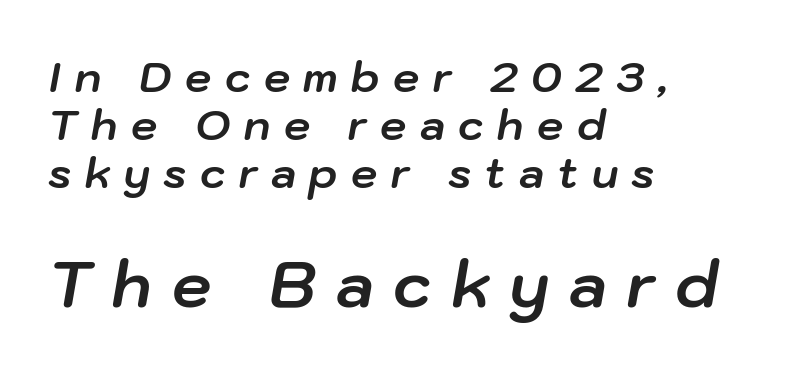
{"italic": "yes", "lean": "right", "slant_degrees": 10, "bold": "yes", "weight": "bold", "width": "normal", "stroke_contrast": "low", "x_height": "medium", "monospaced": "no", "underline": "no", "align": "left", "line_spacing": "tight", "line_spacing_ratio": 1.14, "letter_spacing": "wide", "letter_spacing_em": 0.32, "larger_block": "second", "size_ratio": 1.5, "glyph_px": 63}
